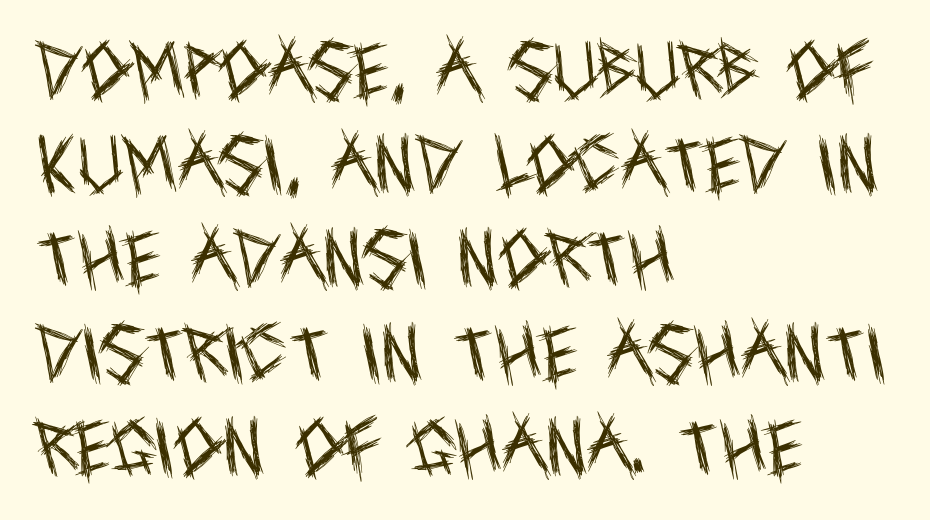
Q: Is the text bold? A: No.
Q: Is the text italic (slanted)? A: No, it is upright.
Q: Is the typeface a serif or a sans-serif typeface? A: Sans-serif.
Q: Is the text underlined? A: No.
Q: How is the paragraph aligned? A: Left-aligned.
Q: Is the spacing between letters normal or unusually wide? A: Normal.
Q: Is the spacing between lines tight, normal or loose? A: Normal.
Q: Width (condensed, normal, or wide)? A: Condensed.
Q: x-height? A: Large.
Q: Monospaced? A: No.
